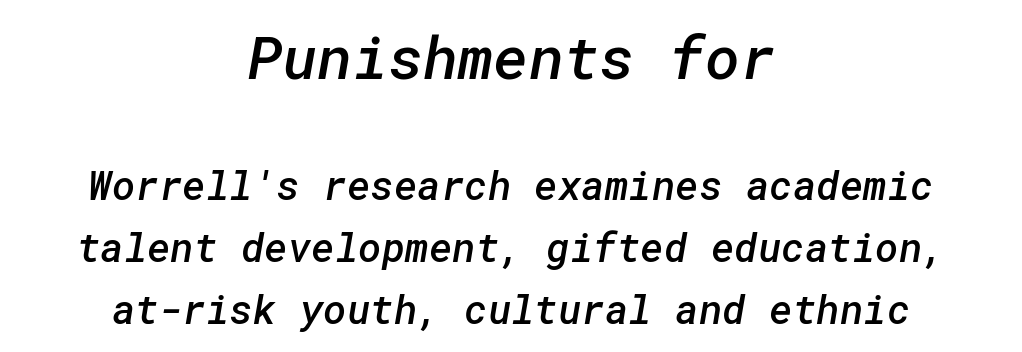
The image shows 60 px semibold sans-serif type; set centered, normal line spacing (1.56x), normal letter spacing, not underlined; the first (top) block is 1.5x larger; low stroke contrast and a medium x-height.
